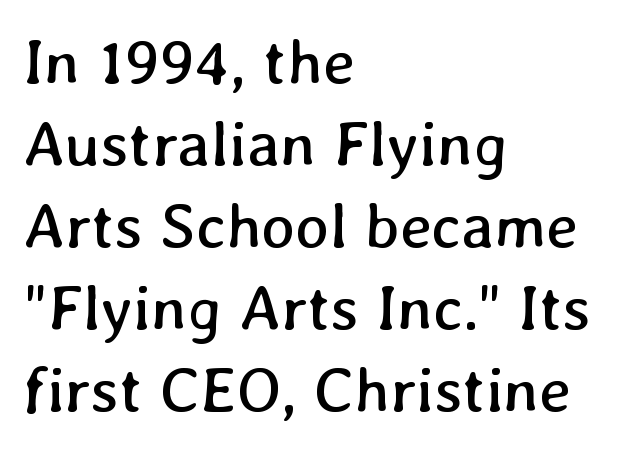
{"bold": "no", "weight": "regular", "width": "normal", "stroke_contrast": "low", "x_height": "medium", "monospaced": "no", "underline": "no", "align": "left", "line_spacing": "normal", "line_spacing_ratio": 1.28, "letter_spacing": "normal", "letter_spacing_em": 0.0, "glyph_px": 64}
